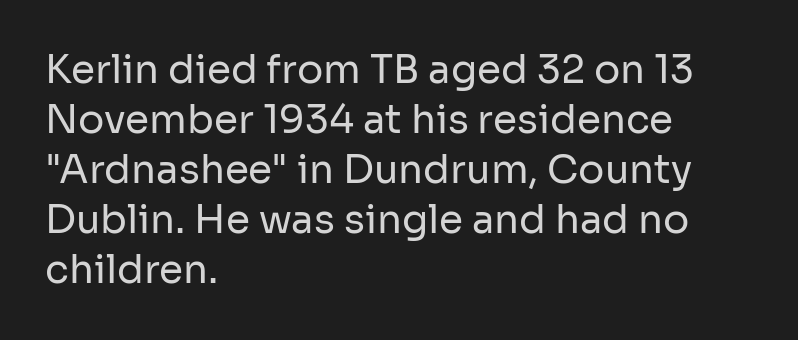
Q: Is the text bold? A: No.
Q: Is the text italic (slanted)? A: No, it is upright.
Q: Is the typeface a serif or a sans-serif typeface? A: Sans-serif.
Q: Is the text underlined? A: No.
Q: How is the paragraph aligned? A: Left-aligned.
Q: Is the spacing between letters normal or unusually wide? A: Normal.
Q: Is the spacing between lines tight, normal or loose? A: Normal.
Q: Width (condensed, normal, or wide)? A: Normal.
Q: Stroke contrast? A: Low.
Q: x-height? A: Medium.
Q: Monospaced? A: No.
